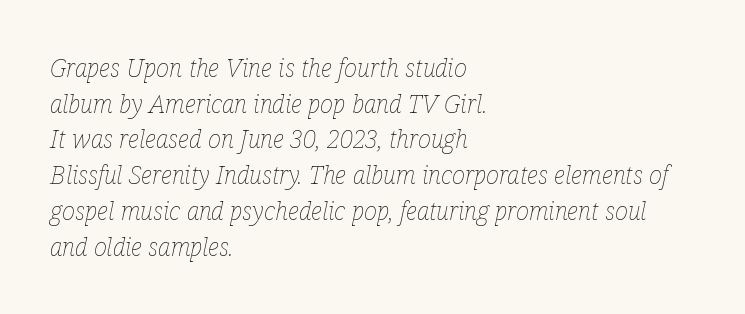
Inter-character spacing is left at the font's built-in metrics. The passage shown stacks its lines at a standard gap. Posture: slanted. Underlining? Definitely not there. One-word summary of the alignment: left.
